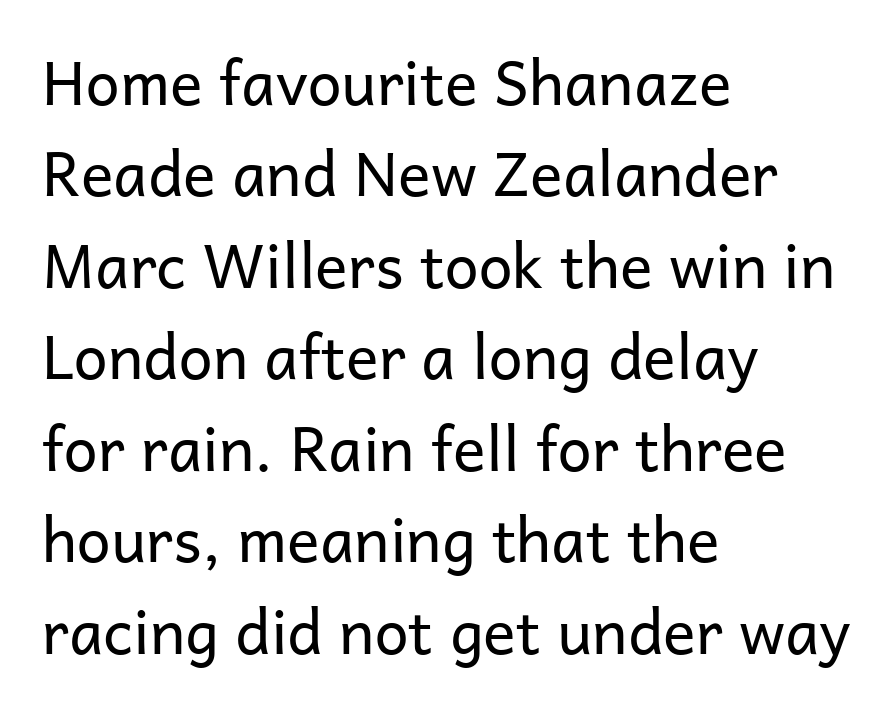
{"serif": "no", "italic": "no", "bold": "no", "weight": "regular", "width": "normal", "stroke_contrast": "low", "x_height": "medium", "monospaced": "no", "underline": "no", "align": "left", "line_spacing": "normal", "line_spacing_ratio": 1.5, "letter_spacing": "normal", "letter_spacing_em": 0.0, "glyph_px": 61}
